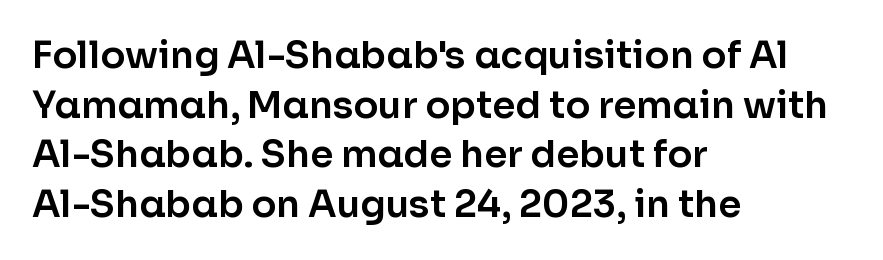
The image shows 37 px sans-serif type, upright; set left-aligned, normal line spacing (1.34x), normal letter spacing, not underlined; low stroke contrast and a medium x-height.
